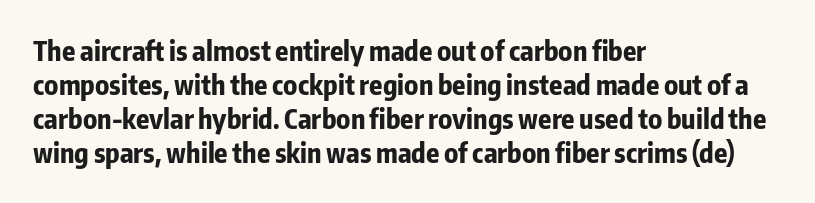
Q: Is the text bold? A: Yes.
Q: Is the text italic (slanted)? A: No, it is upright.
Q: Is the text underlined? A: No.
Q: How is the paragraph aligned? A: Left-aligned.
Q: Is the spacing between letters normal or unusually wide? A: Normal.
Q: Is the spacing between lines tight, normal or loose? A: Normal.
